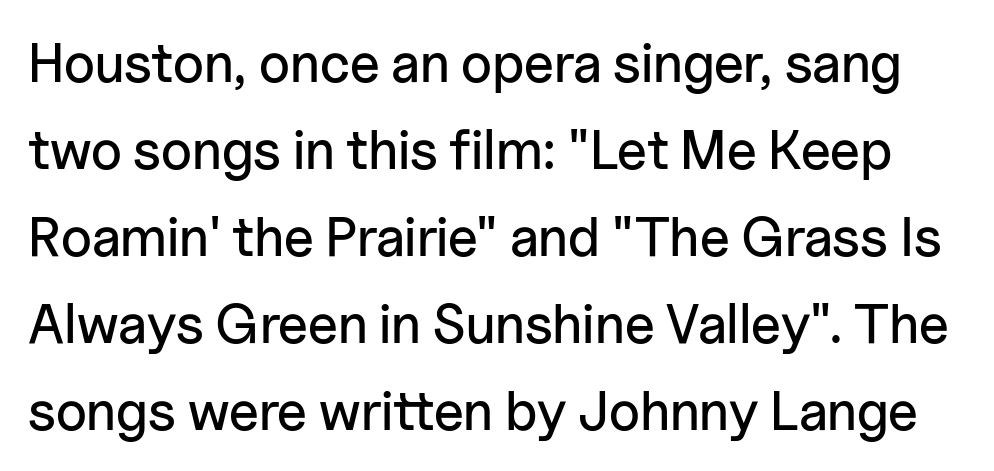
Q: Is the text italic (slanted)? A: No, it is upright.
Q: Is the typeface a serif or a sans-serif typeface? A: Sans-serif.
Q: Is the text underlined? A: No.
Q: Is the spacing between letters normal or unusually wide? A: Normal.
Q: Is the spacing between lines tight, normal or loose? A: Normal.
Q: Width (condensed, normal, or wide)? A: Normal.
Q: Stroke contrast? A: Low.
Q: x-height? A: Medium.
Q: Monospaced? A: No.
